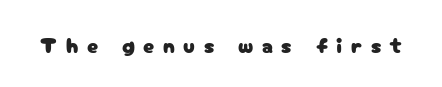
The space beneath each line is pristine and unruled. The typography opts for an upright posture over an oblique one. Loose tracking; the words dissolve into strings of separated letters.
